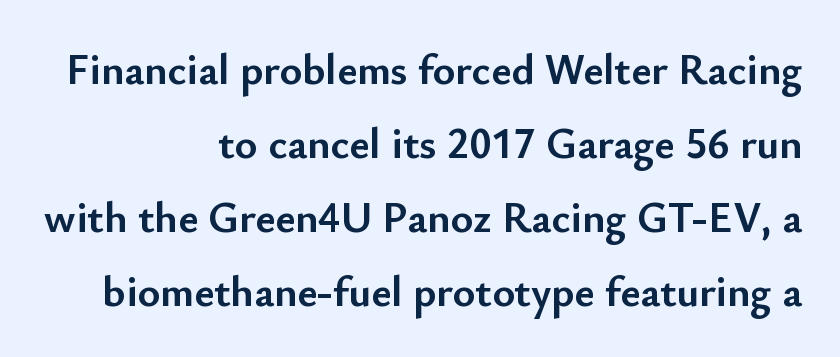
Q: Is the text bold? A: Yes.
Q: Is the text italic (slanted)? A: No, it is upright.
Q: Is the typeface a serif or a sans-serif typeface? A: Sans-serif.
Q: Is the text underlined? A: No.
Q: How is the paragraph aligned? A: Right-aligned.
Q: Is the spacing between letters normal or unusually wide? A: Normal.
Q: Width (condensed, normal, or wide)? A: Normal.
Q: Stroke contrast? A: Low.
Q: x-height? A: Small.
Q: Monospaced? A: No.
